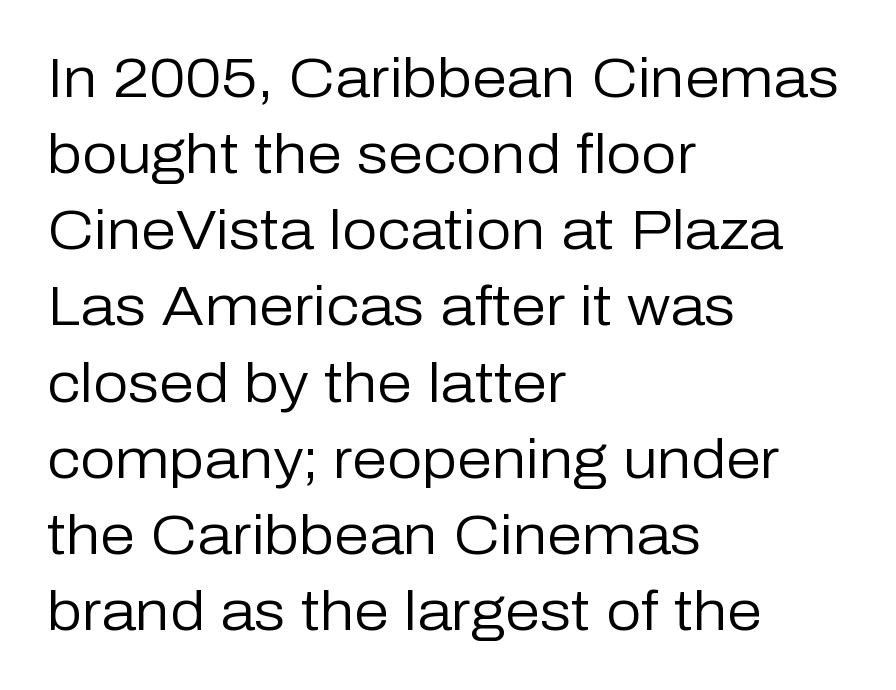
Caption: standard tracking, unaltered. The text was rendered using a sans face with plain stroke endings. The passage is arranged the way most books set body copy — flush left. Unmarked baselines from the first word to the last. A quiet, ordinary-to-light weight characterises the typeface.
